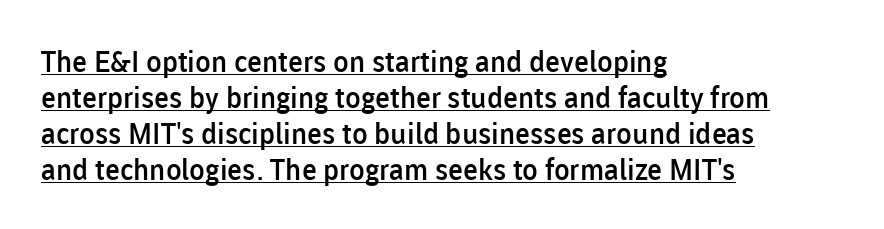
The image shows 29 px semibold sans-serif type, upright; set left-aligned, line spacing 1.24x, normal letter spacing, underlined; low stroke contrast and a medium x-height.
